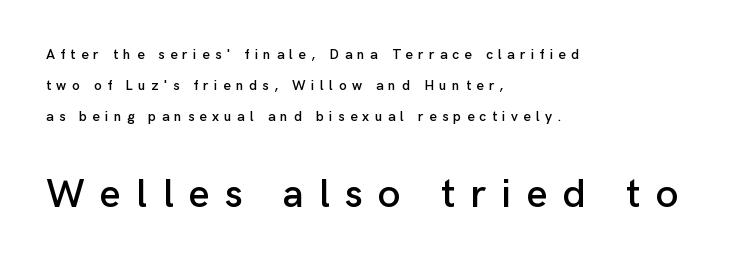
The image shows 40 px sans-serif type, upright; set left-aligned, loose line spacing (2.2x), unusually wide letter spacing (+0.38 em), not underlined; the second (bottom) block is 2.86x larger; low stroke contrast and a medium x-height.
